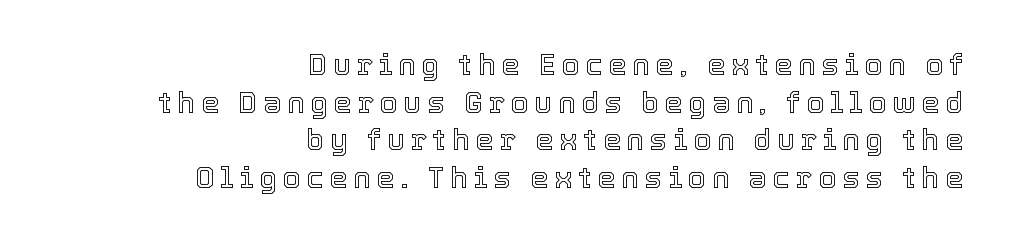
{"italic": "no", "width": "normal", "x_height": "medium", "monospaced": "no", "underline": "no", "align": "right", "line_spacing": "normal", "line_spacing_ratio": 1.3, "letter_spacing": "wide", "letter_spacing_em": 0.2, "glyph_px": 29}
